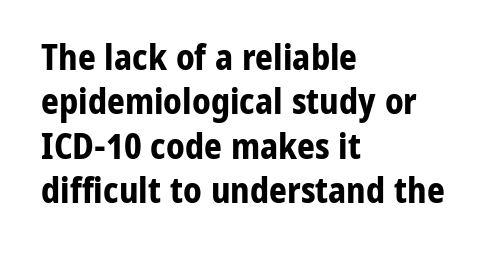
The image shows 35 px bold sans-serif type, upright; set left-aligned, normal line spacing (1.27x), normal letter spacing, not underlined; low stroke contrast and a medium x-height.
